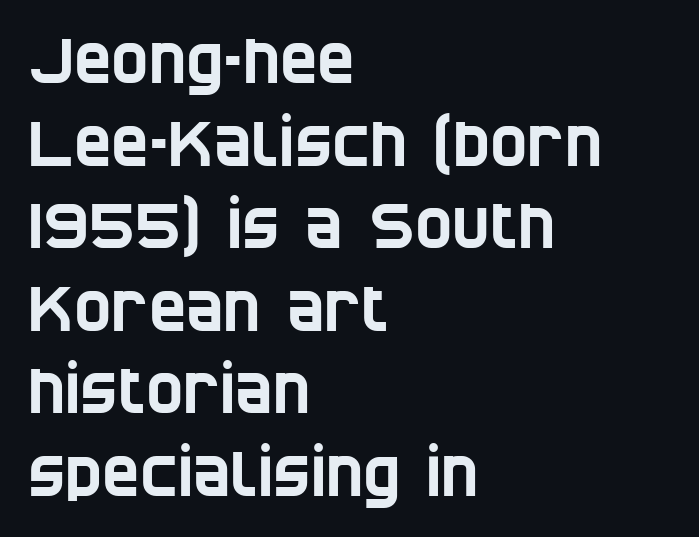
{"serif": "no", "width": "condensed", "stroke_contrast": "low", "x_height": "large", "monospaced": "no", "underline": "no", "align": "left", "line_spacing": "normal", "line_spacing_ratio": 1.31, "letter_spacing": "normal", "letter_spacing_em": 0.0, "glyph_px": 63}
